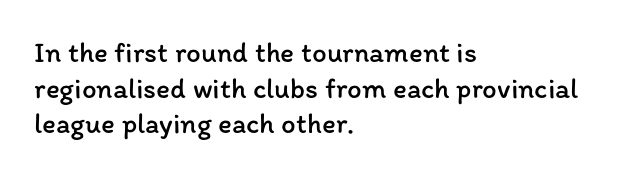
The image shows 29 px regular-weight type, upright; set left-aligned, line spacing 1.23x, normal letter spacing, not underlined; low stroke contrast and a medium x-height.
